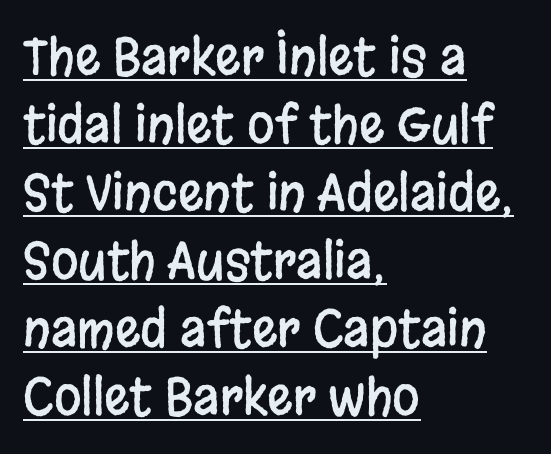
{"serif": "no", "italic": "no", "width": "condensed", "stroke_contrast": "low", "x_height": "large", "monospaced": "no", "underline": "yes", "align": "left", "line_spacing": "normal", "line_spacing_ratio": 1.36, "letter_spacing": "normal", "letter_spacing_em": 0.0, "glyph_px": 50}
